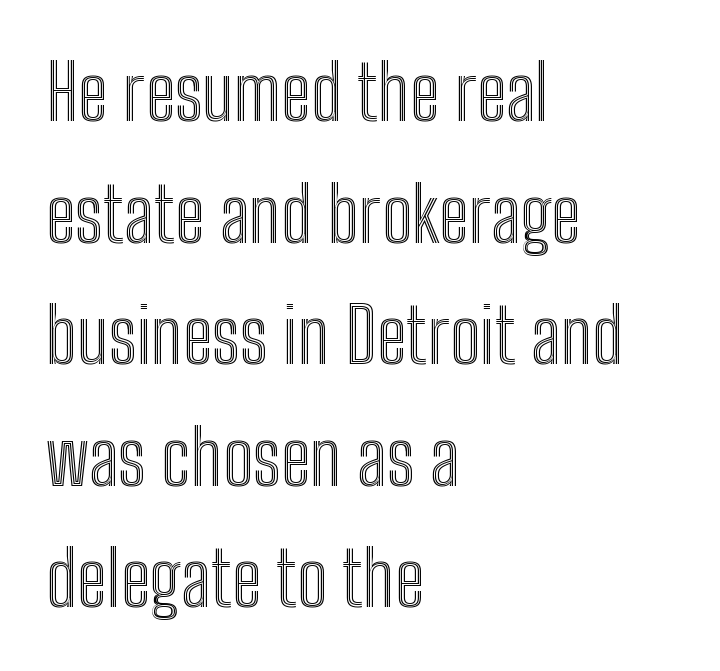
Q: Is the text italic (slanted)? A: No, it is upright.
Q: Is the text underlined? A: No.
Q: How is the paragraph aligned? A: Left-aligned.
Q: Is the spacing between letters normal or unusually wide? A: Normal.
Q: Is the spacing between lines tight, normal or loose? A: Normal.
Q: Width (condensed, normal, or wide)? A: Condensed.
Q: x-height? A: Medium.
Q: Monospaced? A: No.
